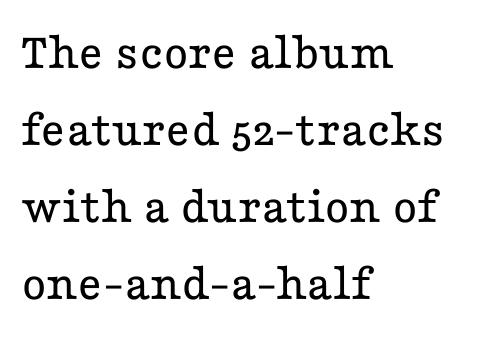
Short and long lines alike share a common starting point at left. Bold? No — there's no thickening of the strokes. Short note: letters normally spaced. Each letter keeps its own natural width here, so spacing adapts to shape. Regarding leading, the lines here are spaced in the standard way.
